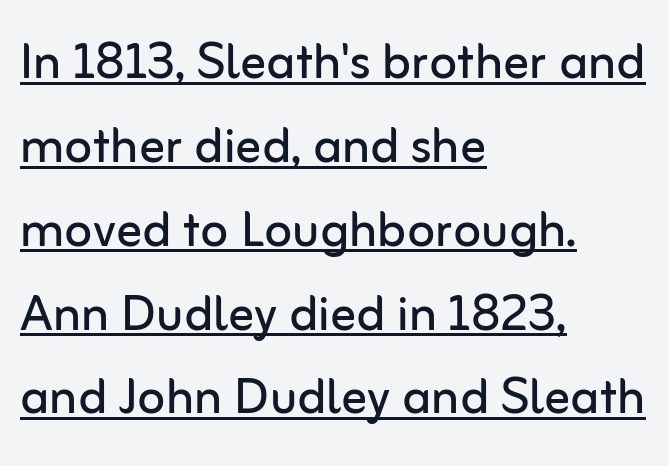
Vertically, the passage feels balanced, rows spaced as you'd expect. The typography opts for an upright posture over an oblique one. These lines are composed in type without serifs. Compared with a typical body face, this is equally light or lighter still. Line starts are locked; line ends wander.
